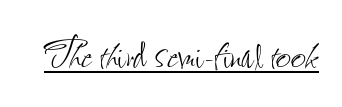
{"bold": "no", "weight": "thin", "width": "condensed", "stroke_contrast": "low", "x_height": "small", "monospaced": "no", "underline": "yes", "letter_spacing": "normal", "letter_spacing_em": 0.0, "glyph_px": 53}
